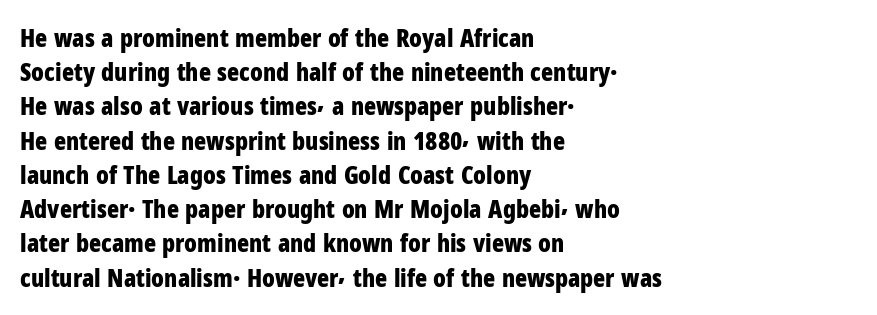
Q: Is the text bold? A: Yes.
Q: Is the text italic (slanted)? A: No, it is upright.
Q: Is the text underlined? A: No.
Q: How is the paragraph aligned? A: Left-aligned.
Q: Is the spacing between letters normal or unusually wide? A: Normal.
Q: Is the spacing between lines tight, normal or loose? A: Normal.
